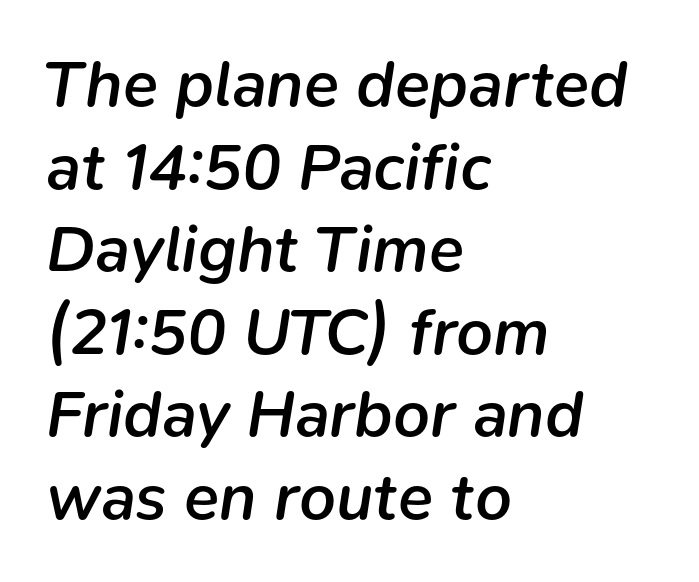
Q: Is the text bold? A: Semi-bold.
Q: Is the text italic (slanted)? A: Yes, it leans right by about 9 degrees.
Q: Is the text underlined? A: No.
Q: How is the paragraph aligned? A: Left-aligned.
Q: Is the spacing between letters normal or unusually wide? A: Normal.
Q: Is the spacing between lines tight, normal or loose? A: Normal.
Q: Width (condensed, normal, or wide)? A: Normal.
Q: Stroke contrast? A: Low.
Q: x-height? A: Medium.
Q: Monospaced? A: No.
